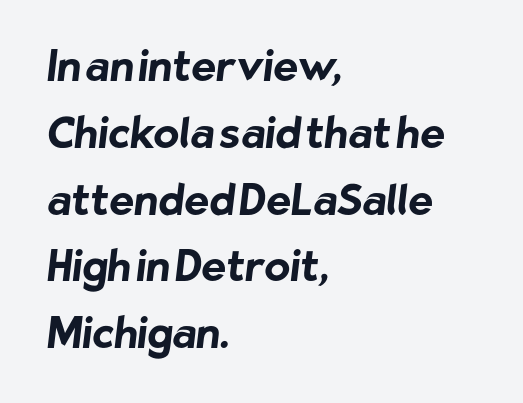
The image shows 42 px bold sans-serif type; set left-aligned, normal line spacing (1.59x), normal letter spacing, not underlined; low stroke contrast and a medium x-height.
